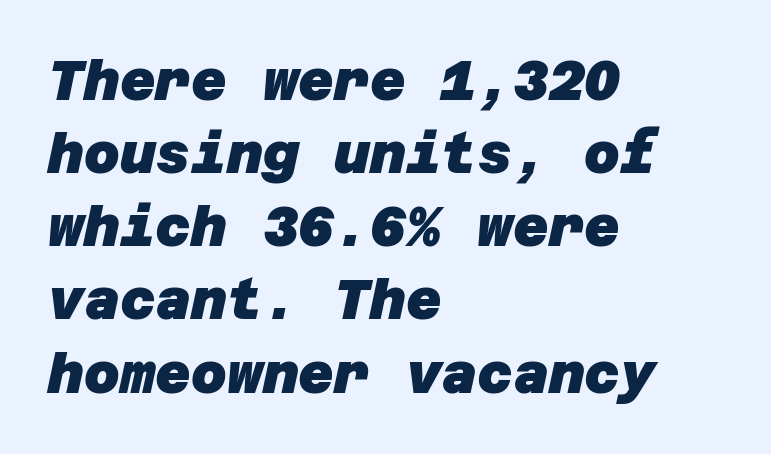
Q: Is the text bold? A: Yes.
Q: Is the typeface a serif or a sans-serif typeface? A: Sans-serif.
Q: Is the text underlined? A: No.
Q: How is the paragraph aligned? A: Left-aligned.
Q: Is the spacing between letters normal or unusually wide? A: Normal.
Q: Is the spacing between lines tight, normal or loose? A: Normal.
Q: Width (condensed, normal, or wide)? A: Normal.
Q: Stroke contrast? A: Low.
Q: x-height? A: Large.
